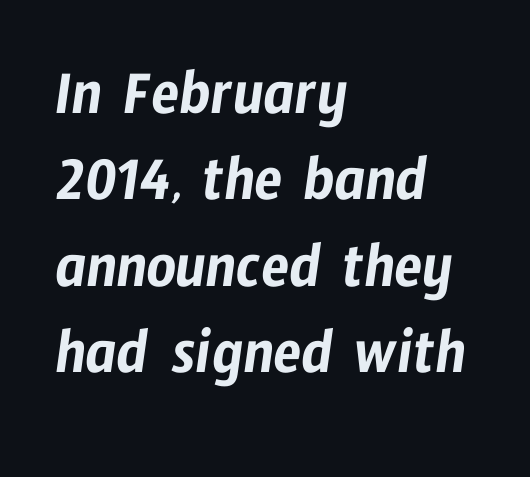
The image shows 65 px condensed sans-serif type; set left-aligned, normal line spacing (1.33x), normal letter spacing, not underlined; low stroke contrast and a medium x-height.
